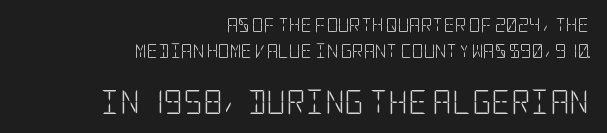
Q: Is the text bold? A: No.
Q: Is the text italic (slanted)? A: No, it is upright.
Q: Is the text underlined? A: No.
Q: How is the paragraph aligned? A: Right-aligned.
Q: Is the spacing between letters normal or unusually wide? A: Normal.
Q: Which block of text is set in a larger size, the first (top) or the second (bottom)? A: The second (bottom) one.
